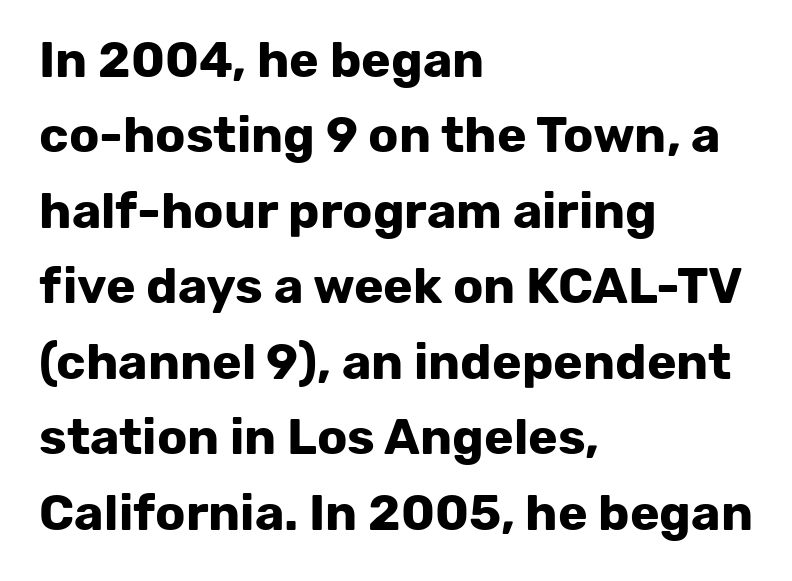
You could not count columns in this text — the font is proportionally spaced. Check where the strokes stop: nothing finishes them off — pure sans. Left-aligned paragraph, ragged on the right. Descenders are the only things crossing below the line. Caption: standard tracking, unaltered.
